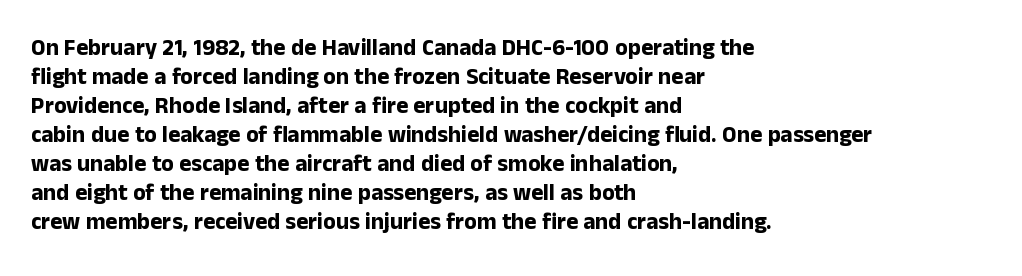
{"italic": "no", "bold": "yes", "underline": "no", "align": "left", "line_spacing": "normal", "line_spacing_ratio": 1.26, "letter_spacing": "normal", "letter_spacing_em": 0.0, "glyph_px": 23}
